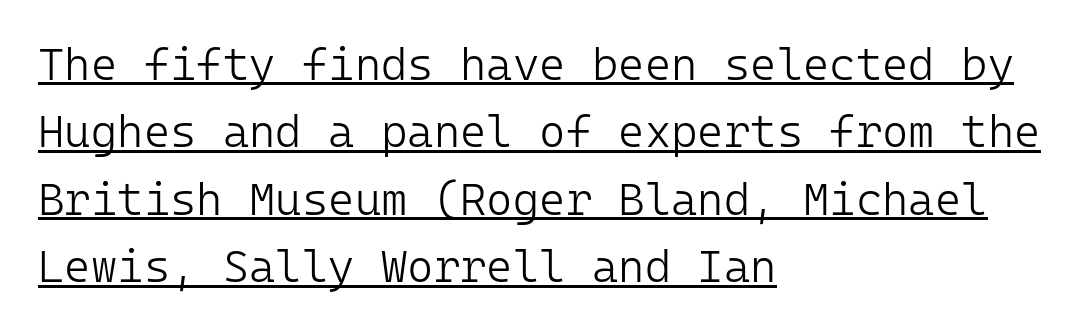
Q: Is the text bold? A: No.
Q: Is the text italic (slanted)? A: No, it is upright.
Q: Is the typeface a serif or a sans-serif typeface? A: Sans-serif.
Q: Is the text underlined? A: Yes.
Q: How is the paragraph aligned? A: Left-aligned.
Q: Is the spacing between letters normal or unusually wide? A: Normal.
Q: Is the spacing between lines tight, normal or loose? A: Normal.
Q: Width (condensed, normal, or wide)? A: Normal.
Q: Stroke contrast? A: Low.
Q: x-height? A: Medium.
Q: Monospaced? A: Yes.
